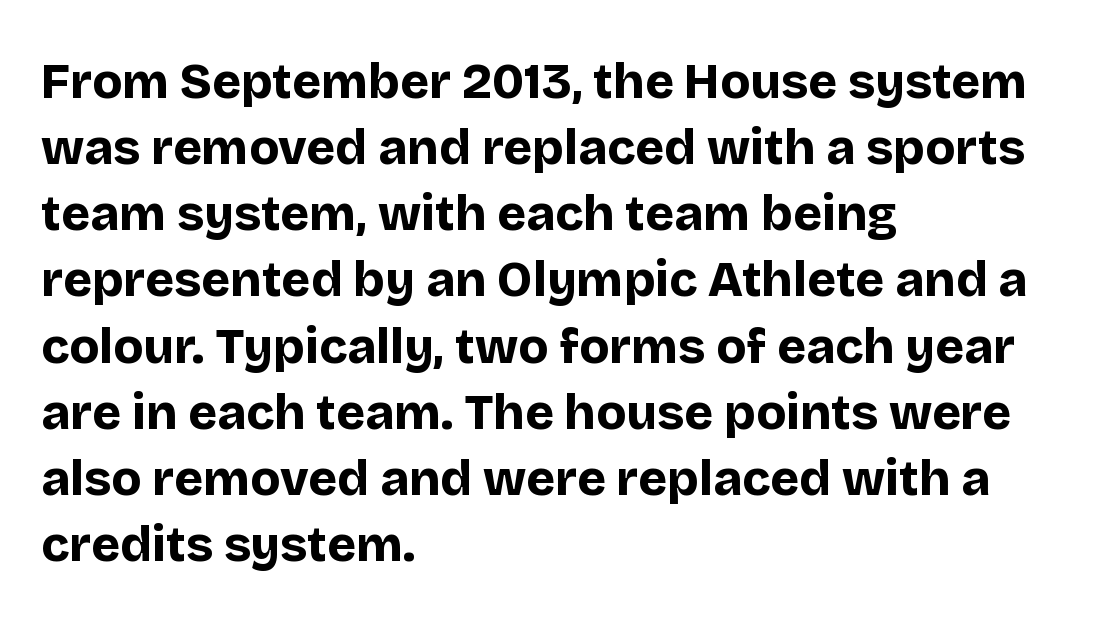
Q: Is the text bold? A: Yes.
Q: Is the text italic (slanted)? A: No, it is upright.
Q: Is the typeface a serif or a sans-serif typeface? A: Sans-serif.
Q: Is the text underlined? A: No.
Q: How is the paragraph aligned? A: Left-aligned.
Q: Is the spacing between letters normal or unusually wide? A: Normal.
Q: Is the spacing between lines tight, normal or loose? A: Normal.
Q: Width (condensed, normal, or wide)? A: Normal.
Q: Stroke contrast? A: Low.
Q: x-height? A: Large.
Q: Monospaced? A: No.
